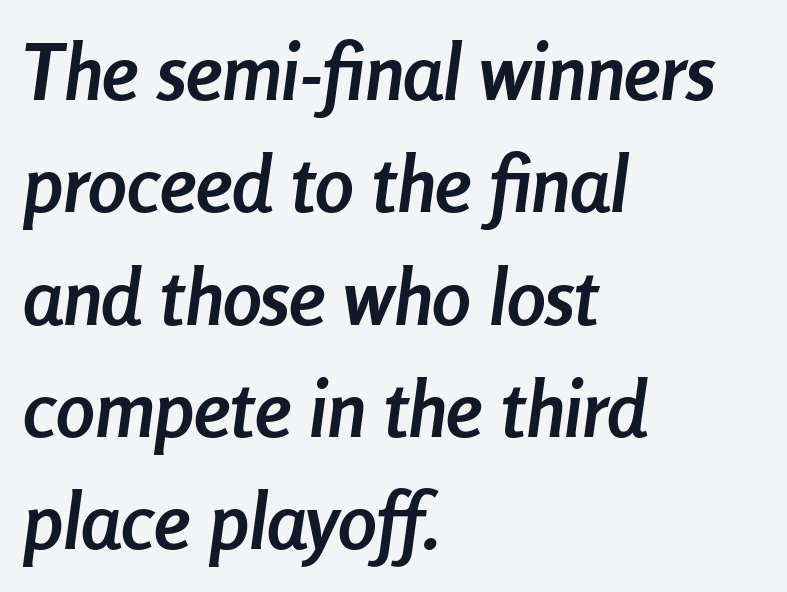
Q: Is the text bold? A: Yes.
Q: Is the text italic (slanted)? A: Yes, it leans right by about 8 degrees.
Q: Is the text underlined? A: No.
Q: How is the paragraph aligned? A: Left-aligned.
Q: Is the spacing between letters normal or unusually wide? A: Normal.
Q: Is the spacing between lines tight, normal or loose? A: Normal.
Q: Width (condensed, normal, or wide)? A: Condensed.
Q: Stroke contrast? A: Low.
Q: x-height? A: Medium.
Q: Monospaced? A: No.
